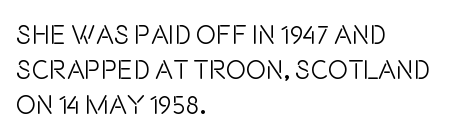
Q: Is the text bold? A: No.
Q: Is the text italic (slanted)? A: No, it is upright.
Q: Is the text underlined? A: No.
Q: How is the paragraph aligned? A: Left-aligned.
Q: Is the spacing between letters normal or unusually wide? A: Normal.
Q: Is the spacing between lines tight, normal or loose? A: Normal.
